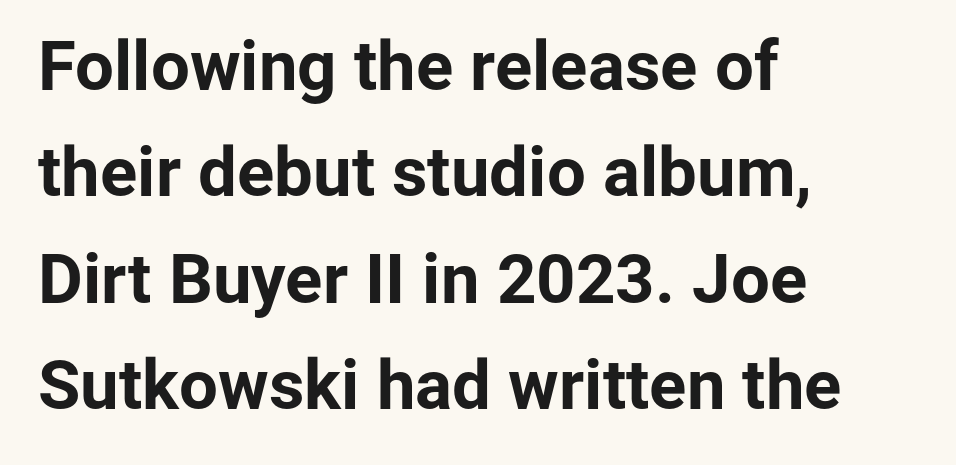
{"serif": "no", "italic": "no", "bold": "yes", "weight": "bold", "width": "normal", "stroke_contrast": "low", "x_height": "medium", "monospaced": "no", "underline": "no", "align": "left", "line_spacing": "normal", "line_spacing_ratio": 1.54, "letter_spacing": "normal", "letter_spacing_em": 0.0, "glyph_px": 69}
